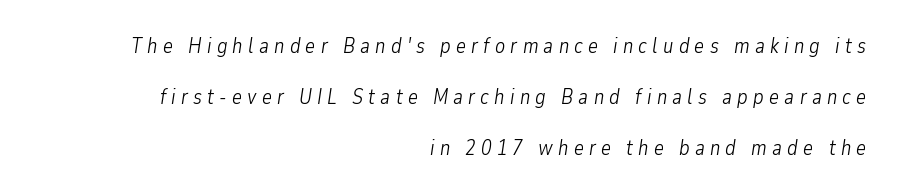
Q: Is the text bold? A: No.
Q: Is the text italic (slanted)? A: Yes, it leans right by about 9 degrees.
Q: Is the text underlined? A: No.
Q: How is the paragraph aligned? A: Right-aligned.
Q: Is the spacing between letters normal or unusually wide? A: Unusually wide.
Q: Is the spacing between lines tight, normal or loose? A: Loose.
